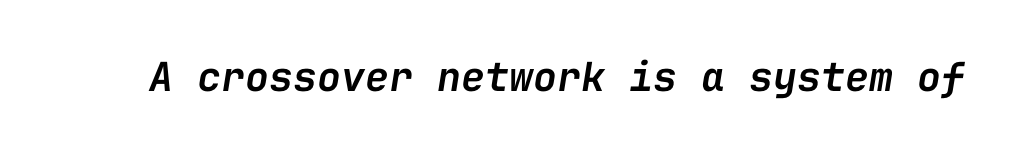
{"italic": "yes", "lean": "right", "slant_degrees": 9, "bold": "semi", "weight": "semibold", "width": "normal", "stroke_contrast": "low", "x_height": "medium", "monospaced": "yes", "underline": "no", "letter_spacing": "normal", "letter_spacing_em": 0.0, "glyph_px": 40}
